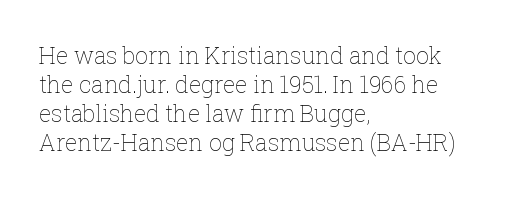
A typesetter would call this zero additional tracking. If you drew a line through each stem, it would be perfectly vertical. This block has exactly the height ordinary leading produces. Teacher's note: observe the even left margin — that is flush-left alignment. The area under the type is left untouched. This is not heavy type; no bold has been used.
